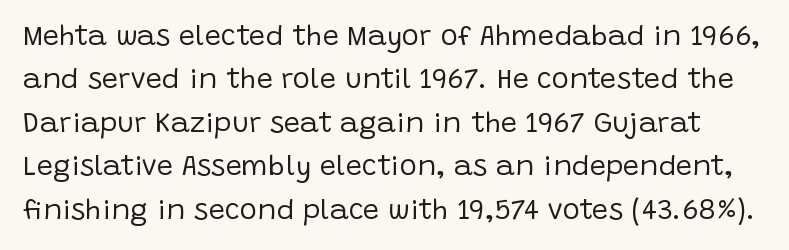
Q: Is the text bold? A: No.
Q: Is the text italic (slanted)? A: No, it is upright.
Q: Is the typeface a serif or a sans-serif typeface? A: Sans-serif.
Q: Is the text underlined? A: No.
Q: Is the spacing between letters normal or unusually wide? A: Normal.
Q: Is the spacing between lines tight, normal or loose? A: Normal.
Q: Width (condensed, normal, or wide)? A: Normal.
Q: Stroke contrast? A: Low.
Q: x-height? A: Large.
Q: Monospaced? A: No.
